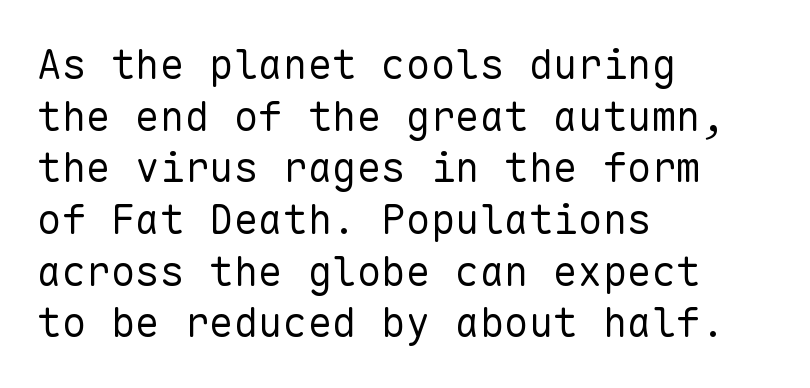
Rows of type keep a routine distance in the vertical direction. I'd call this a sans setting — the letters go barefoot. Standard letterfit; no display-style spreading of the glyphs. Is this a fixed-width face? Yes — each glyph sits in an identical cell.
